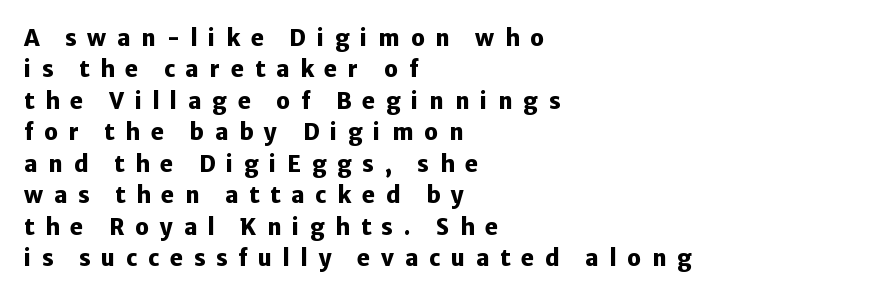
Q: Is the text bold? A: Yes.
Q: Is the text italic (slanted)? A: No, it is upright.
Q: Is the text underlined? A: No.
Q: How is the paragraph aligned? A: Left-aligned.
Q: Is the spacing between letters normal or unusually wide? A: Unusually wide.
Q: Is the spacing between lines tight, normal or loose? A: Normal.
